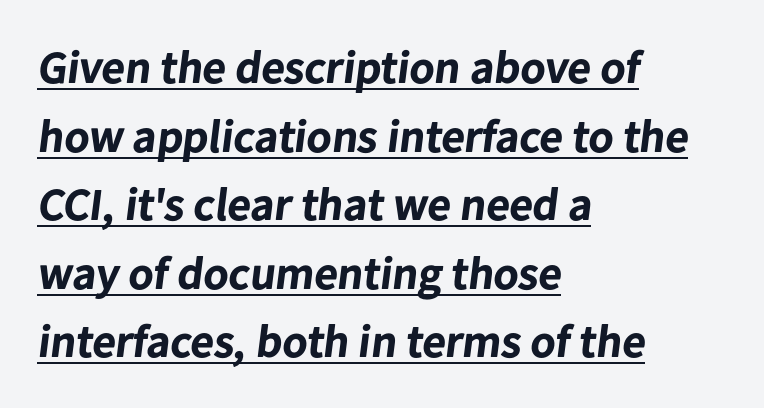
The image shows 46 px bold sans-serif type; set left-aligned, normal line spacing (1.49x), normal letter spacing, underlined; low stroke contrast and a medium x-height.
